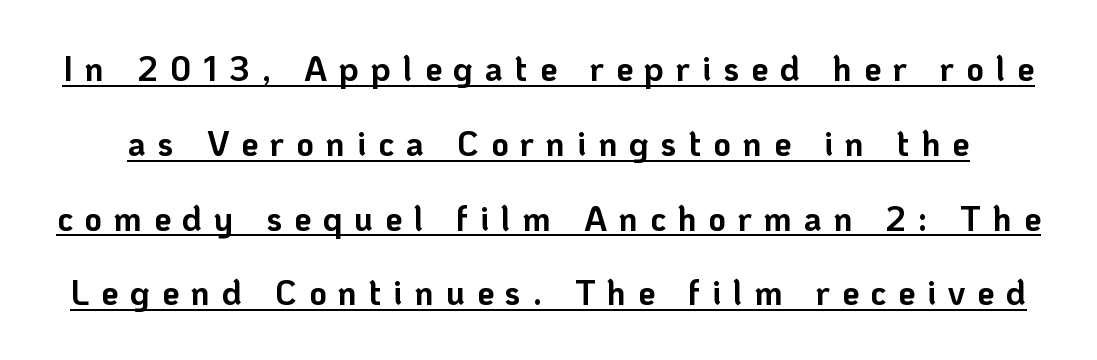
{"serif": "no", "italic": "no", "bold": "yes", "weight": "bold", "width": "normal", "stroke_contrast": "low", "x_height": "medium", "monospaced": "no", "underline": "yes", "line_spacing": "loose", "line_spacing_ratio": 2.2, "letter_spacing": "wide", "letter_spacing_em": 0.35, "glyph_px": 34}
